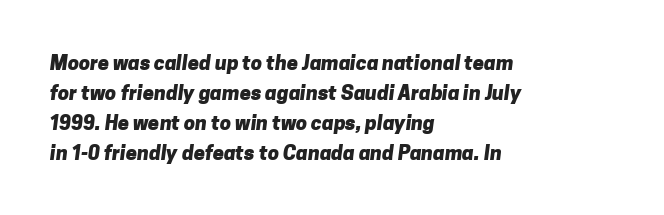
Q: Is the text bold? A: Yes.
Q: Is the text underlined? A: No.
Q: How is the paragraph aligned? A: Left-aligned.
Q: Is the spacing between letters normal or unusually wide? A: Normal.
Q: Is the spacing between lines tight, normal or loose? A: Normal.
